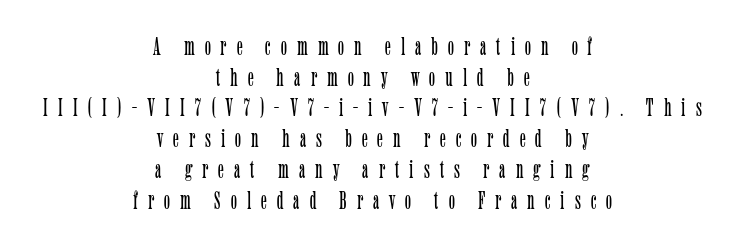
Ascenders rise straight up at ninety degrees. Compared with a flush-left layout, this one balances lines on the center instead. The foot of each line stays bare and open. The horizontal fit of the characters is loose and conspicuously gappy. The typesetting does not lean heavy: it is not bold.
